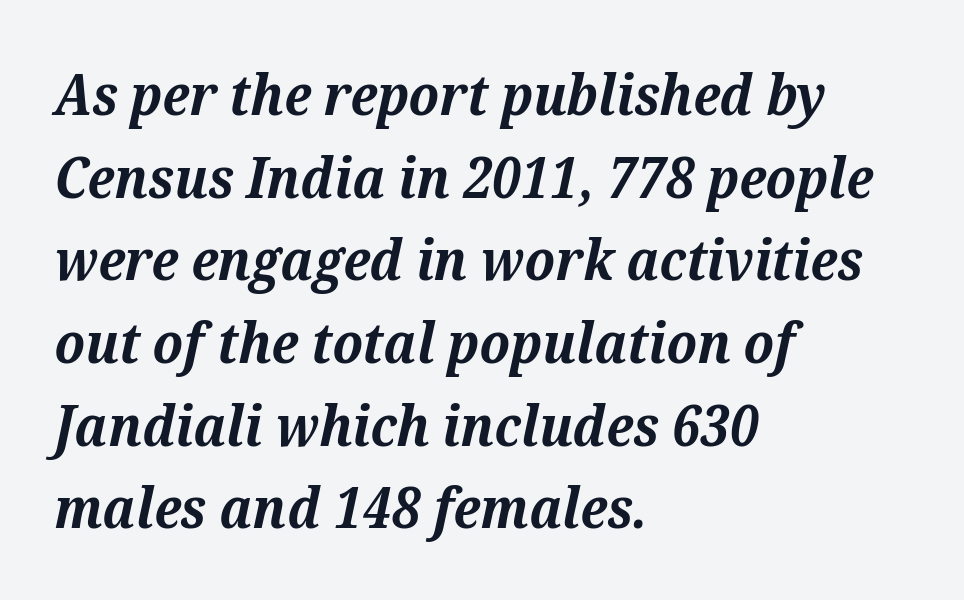
{"serif": "yes", "italic": "yes", "lean": "right", "slant_degrees": 12, "bold": "yes", "weight": "bold", "width": "normal", "stroke_contrast": "medium", "x_height": "medium", "monospaced": "no", "underline": "no", "align": "left", "line_spacing": "normal", "line_spacing_ratio": 1.45, "letter_spacing": "normal", "letter_spacing_em": 0.0, "glyph_px": 57}
